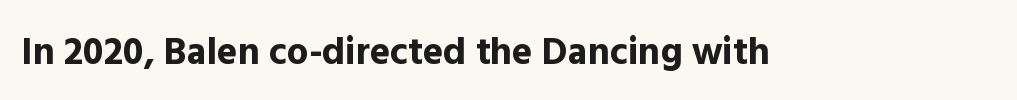
Q: Is the text bold? A: Yes.
Q: Is the text italic (slanted)? A: No, it is upright.
Q: Is the typeface a serif or a sans-serif typeface? A: Sans-serif.
Q: Is the text underlined? A: No.
Q: Is the spacing between letters normal or unusually wide? A: Normal.
Q: Width (condensed, normal, or wide)? A: Normal.
Q: x-height? A: Medium.
Q: Monospaced? A: No.
